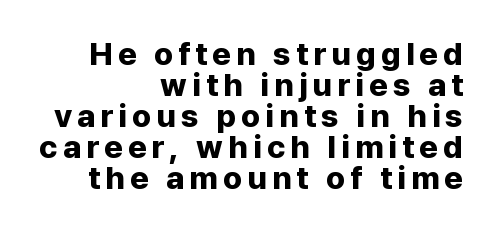
Q: Is the text bold? A: Yes.
Q: Is the text italic (slanted)? A: No, it is upright.
Q: Is the typeface a serif or a sans-serif typeface? A: Sans-serif.
Q: Is the text underlined? A: No.
Q: How is the paragraph aligned? A: Right-aligned.
Q: Is the spacing between lines tight, normal or loose? A: Tight.
Q: Width (condensed, normal, or wide)? A: Normal.
Q: Stroke contrast? A: Low.
Q: x-height? A: Medium.
Q: Monospaced? A: No.
